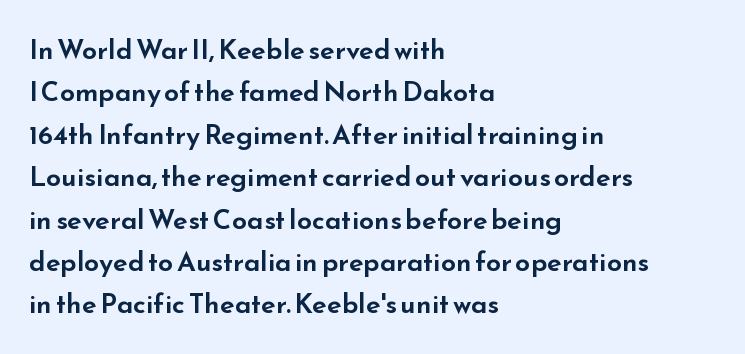
The image shows 27 px text type, upright; set left-aligned, normal line spacing (1.57x), normal letter spacing, not underlined.
